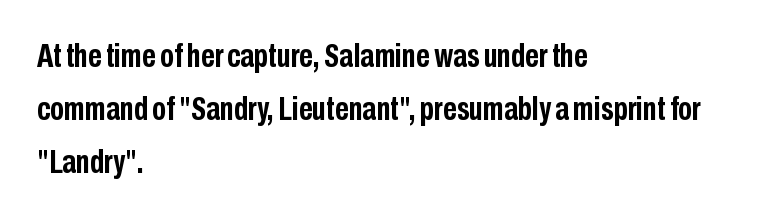
{"serif": "no", "italic": "no", "bold": "yes", "weight": "semibold", "width": "condensed", "stroke_contrast": "low", "x_height": "medium", "monospaced": "no", "underline": "no", "align": "left", "line_spacing": "normal", "line_spacing_ratio": 1.56, "letter_spacing": "normal", "letter_spacing_em": 0.0, "glyph_px": 34}
